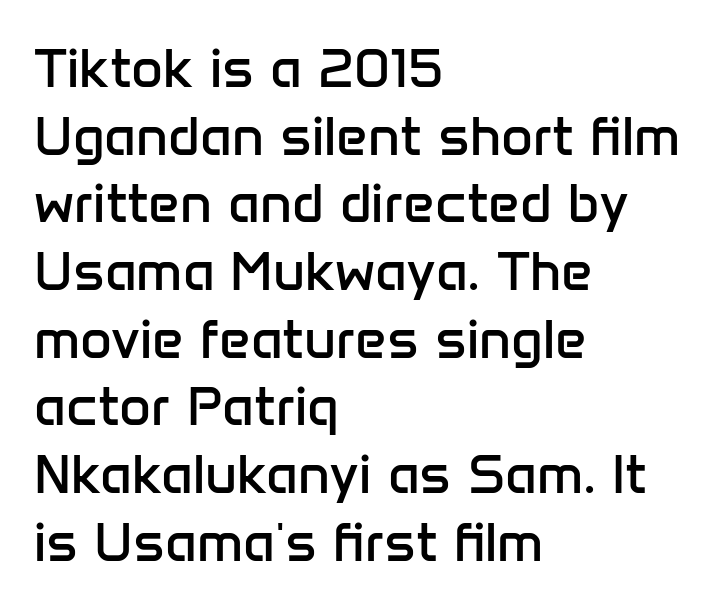
Varying glyph widths throughout — classic text-font behaviour. A bare baseline throughout the passage. Posture: vertical. Is this a heavy cut? Hardly; it is regular or lighter. The face used here is a sans, in the tradition of grotesques and geometrics.
